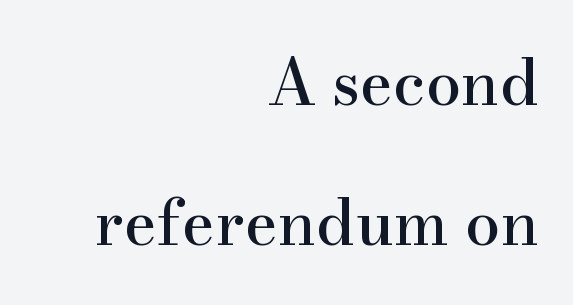
{"serif": "yes", "italic": "no", "width": "normal", "stroke_contrast": "high", "x_height": "small", "monospaced": "no", "underline": "no", "align": "right", "line_spacing": "loose", "line_spacing_ratio": 2.22, "letter_spacing": "normal", "letter_spacing_em": 0.0, "glyph_px": 63}
